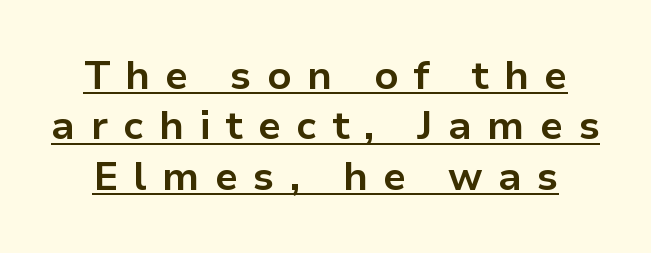
The designer went with a sans here, leaving each stem footless. Vertically, the passage feels balanced, rows spaced as you'd expect. In terms of posture, this sample is upright. Look at the tracking — it's clearly loosened, letters drifting apart.
